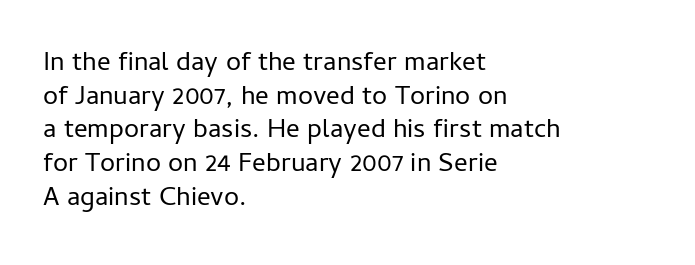
{"italic": "no", "bold": "no", "underline": "no", "align": "left", "line_spacing": "normal", "line_spacing_ratio": 1.25, "letter_spacing": "normal", "letter_spacing_em": 0.0, "glyph_px": 27}
